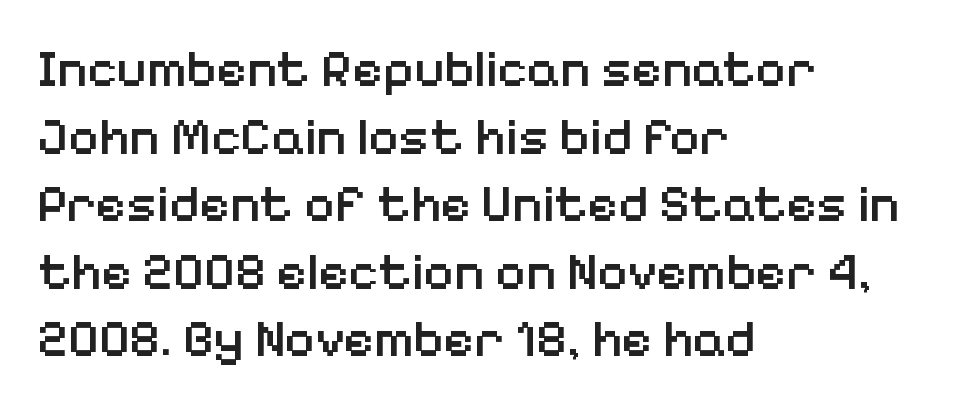
The image shows 52 px semibold sans-serif type, upright; set left-aligned, normal line spacing (1.3x), normal letter spacing, not underlined; low stroke contrast and a medium x-height.
